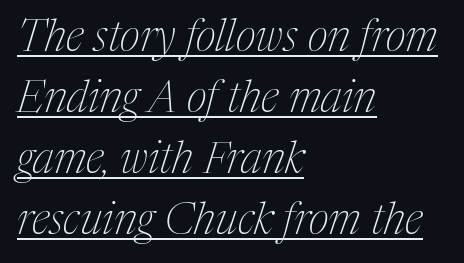
The rendering uses natural spacing where letterforms have individual widths. This sample uses a serif face. Think standard paragraph weight, or any step lighter than that. The typesetter chose a ragged-right arrangement here.
